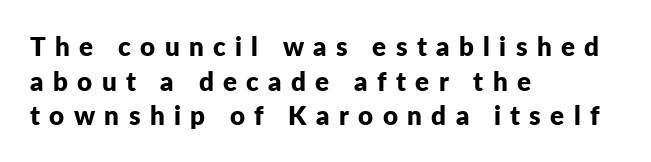
Q: Is the text bold? A: Yes.
Q: Is the text italic (slanted)? A: No, it is upright.
Q: Is the text underlined? A: No.
Q: How is the paragraph aligned? A: Left-aligned.
Q: Is the spacing between letters normal or unusually wide? A: Unusually wide.
Q: Is the spacing between lines tight, normal or loose? A: Normal.
